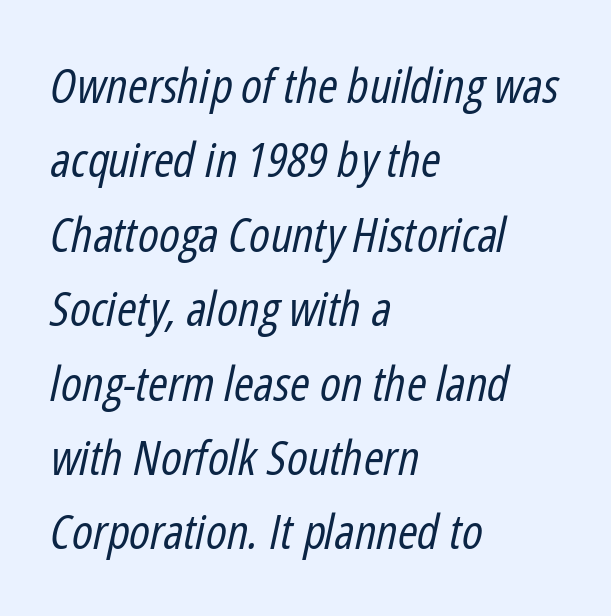
Q: Is the text bold? A: No.
Q: Is the text italic (slanted)? A: Yes, it leans right by about 12 degrees.
Q: Is the text underlined? A: No.
Q: How is the paragraph aligned? A: Left-aligned.
Q: Is the spacing between letters normal or unusually wide? A: Normal.
Q: Is the spacing between lines tight, normal or loose? A: Normal.
Q: Width (condensed, normal, or wide)? A: Condensed.
Q: Stroke contrast? A: Low.
Q: x-height? A: Medium.
Q: Monospaced? A: No.
